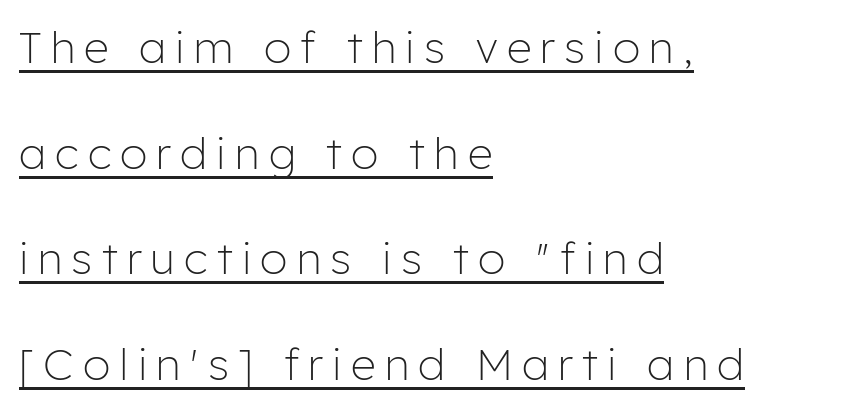
Looks like regular typesetting: each glyph gets only the width it needs. The ragged edge is on the right, which tells us the setting is flush left. The rendered words wear a rule along their underside. Italic: no, the glyphs are upright roman.
